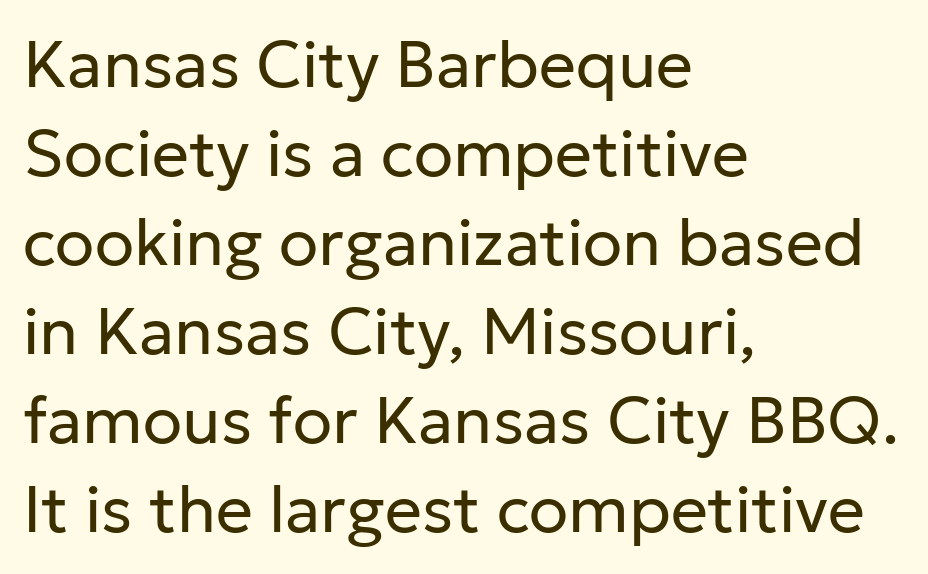
{"serif": "no", "italic": "no", "bold": "no", "weight": "regular", "width": "normal", "stroke_contrast": "low", "x_height": "medium", "monospaced": "no", "underline": "no", "align": "left", "line_spacing": "normal", "line_spacing_ratio": 1.37, "letter_spacing": "normal", "letter_spacing_em": 0.0, "glyph_px": 65}
